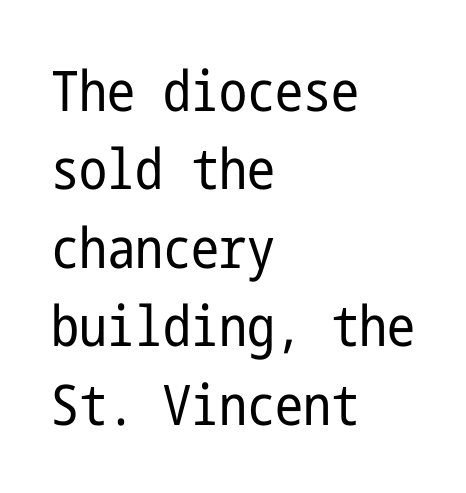
Q: Is the text bold? A: No.
Q: Is the text italic (slanted)? A: No, it is upright.
Q: Is the typeface a serif or a sans-serif typeface? A: Sans-serif.
Q: Is the text underlined? A: No.
Q: How is the paragraph aligned? A: Left-aligned.
Q: Is the spacing between letters normal or unusually wide? A: Normal.
Q: Is the spacing between lines tight, normal or loose? A: Normal.
Q: Width (condensed, normal, or wide)? A: Condensed.
Q: Stroke contrast? A: Low.
Q: x-height? A: Medium.
